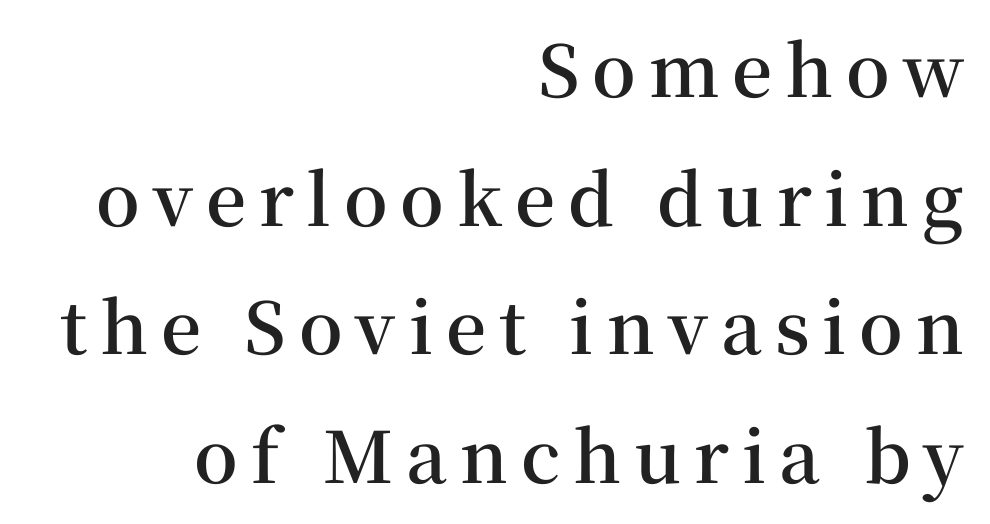
In terms of weight, the rendering is demibold, just under bold. No italicization has been applied; the sample stays upright. Casual observation: everything's shoved over to the right. No word sits above an underline.
